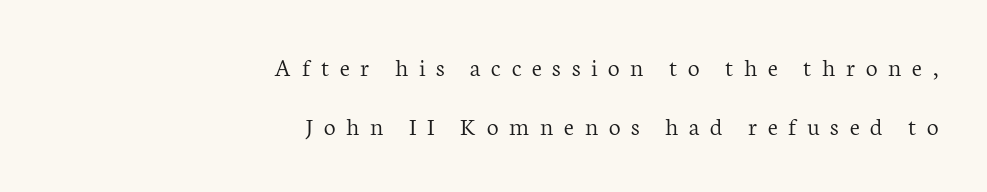
{"italic": "no", "bold": "no", "underline": "no", "align": "right", "line_spacing": "loose", "line_spacing_ratio": 2.27, "letter_spacing": "wide", "letter_spacing_em": 0.41, "glyph_px": 26}
